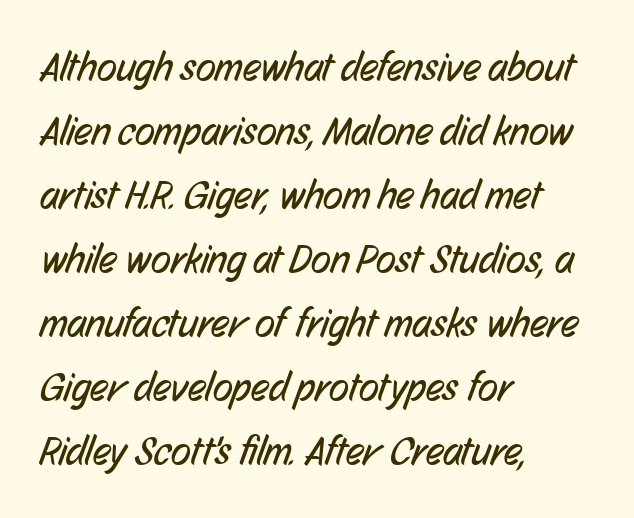
Q: Is the text bold? A: No.
Q: Is the typeface a serif or a sans-serif typeface? A: Sans-serif.
Q: Is the text underlined? A: No.
Q: How is the paragraph aligned? A: Left-aligned.
Q: Is the spacing between letters normal or unusually wide? A: Normal.
Q: Is the spacing between lines tight, normal or loose? A: Normal.
Q: Width (condensed, normal, or wide)? A: Condensed.
Q: Stroke contrast? A: Low.
Q: x-height? A: Medium.
Q: Monospaced? A: No.
